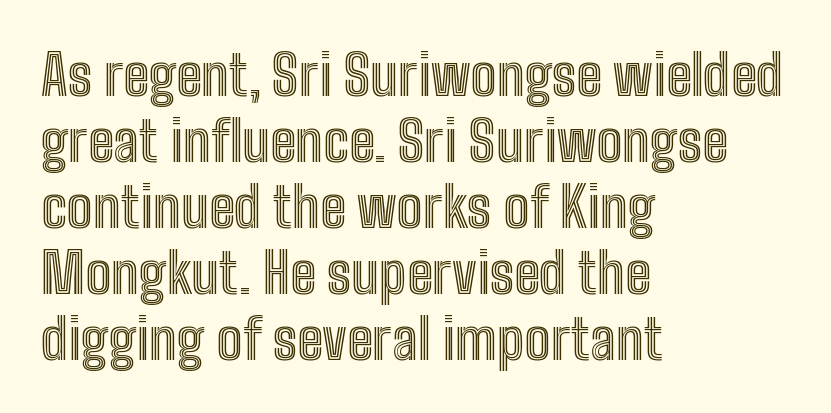
Q: Is the text italic (slanted)? A: No, it is upright.
Q: Is the text underlined? A: No.
Q: How is the paragraph aligned? A: Left-aligned.
Q: Is the spacing between letters normal or unusually wide? A: Normal.
Q: Width (condensed, normal, or wide)? A: Condensed.
Q: x-height? A: Medium.
Q: Monospaced? A: No.
